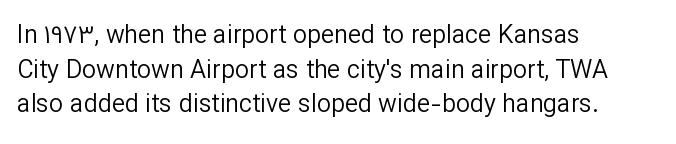
The image shows 25 px text type, upright; set left-aligned, normal line spacing (1.39x), normal letter spacing, not underlined.
